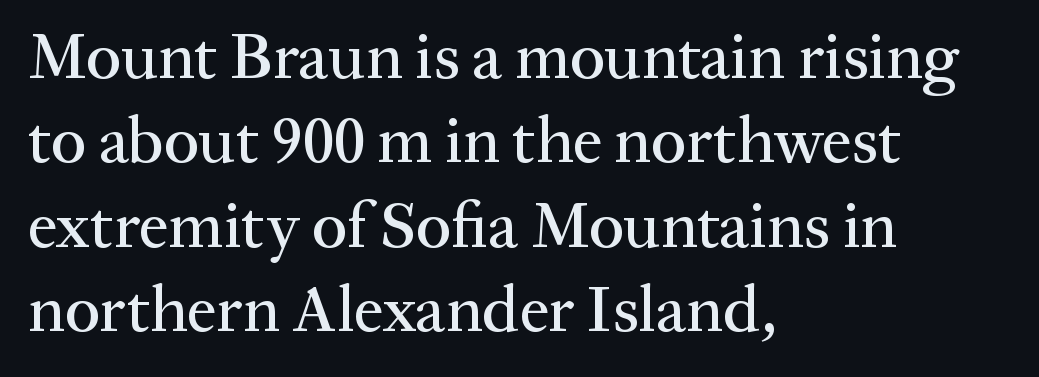
The image shows 66 px serif type, upright; set left-aligned, normal line spacing (1.28x), normal letter spacing, not underlined; medium stroke contrast and a medium x-height.
